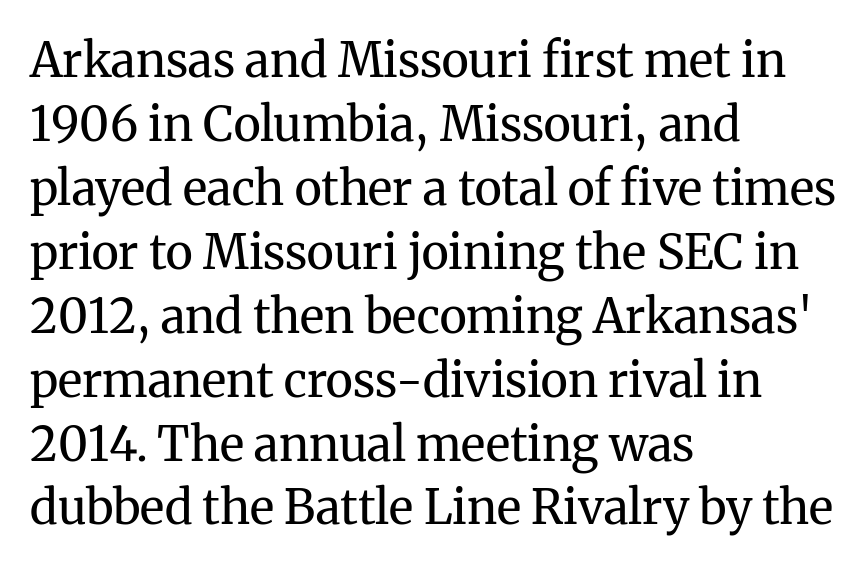
{"serif": "yes", "italic": "no", "bold": "no", "weight": "regular", "width": "normal", "stroke_contrast": "medium", "x_height": "medium", "monospaced": "no", "underline": "no", "align": "left", "line_spacing": "normal", "line_spacing_ratio": 1.36, "letter_spacing": "normal", "letter_spacing_em": 0.0, "glyph_px": 47}
